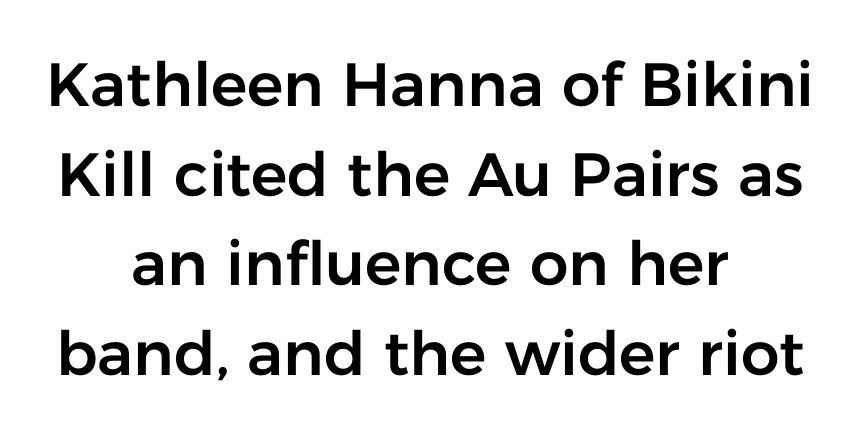
{"serif": "no", "italic": "no", "width": "normal", "stroke_contrast": "low", "x_height": "medium", "monospaced": "no", "underline": "no", "align": "center", "line_spacing": "normal", "line_spacing_ratio": 1.47, "letter_spacing": "normal", "letter_spacing_em": 0.0, "glyph_px": 61}
